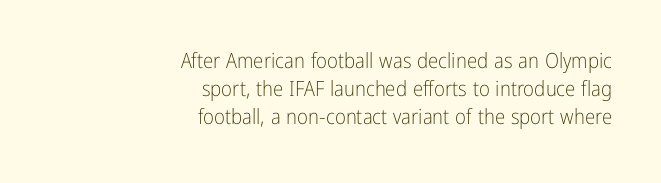
The image shows 21 px text type, upright; set right-aligned, normal line spacing (1.34x), normal letter spacing, not underlined.
